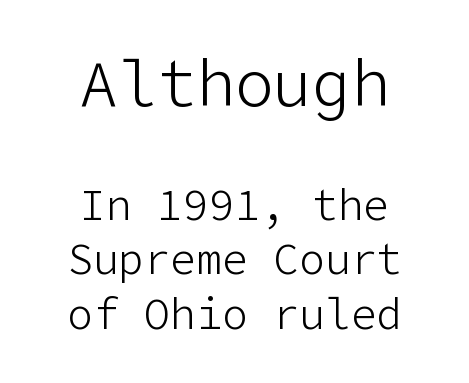
Q: Is the text bold? A: No.
Q: Is the text italic (slanted)? A: No, it is upright.
Q: Is the typeface a serif or a sans-serif typeface? A: Sans-serif.
Q: Is the text underlined? A: No.
Q: How is the paragraph aligned? A: Centered.
Q: Is the spacing between letters normal or unusually wide? A: Normal.
Q: Is the spacing between lines tight, normal or loose? A: Normal.
Q: Which block of text is set in a larger size, the first (top) or the second (bottom)? A: The first (top) one.
Q: Width (condensed, normal, or wide)? A: Normal.
Q: Stroke contrast? A: Low.
Q: x-height? A: Medium.
